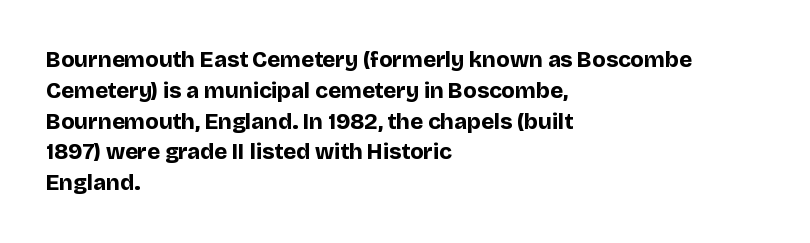
The image shows 22 px bold type, upright; set left-aligned, normal line spacing (1.4x), normal letter spacing, not underlined.
